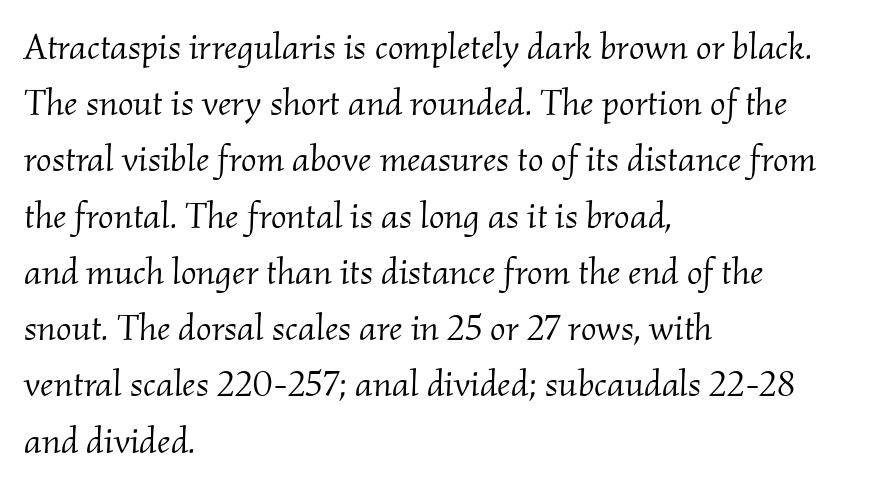
Q: Is the text bold? A: No.
Q: Is the text italic (slanted)? A: Yes, it leans right by about 2 degrees.
Q: Is the typeface a serif or a sans-serif typeface? A: Serif.
Q: Is the text underlined? A: No.
Q: How is the paragraph aligned? A: Left-aligned.
Q: Is the spacing between letters normal or unusually wide? A: Normal.
Q: Is the spacing between lines tight, normal or loose? A: Normal.
Q: Width (condensed, normal, or wide)? A: Normal.
Q: Stroke contrast? A: Medium.
Q: x-height? A: Small.
Q: Monospaced? A: No.
